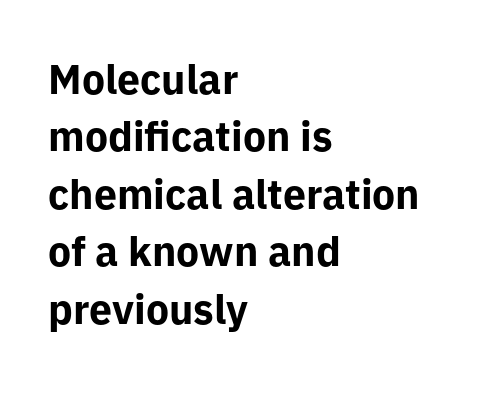
Q: Is the text bold? A: Yes.
Q: Is the text italic (slanted)? A: No, it is upright.
Q: Is the typeface a serif or a sans-serif typeface? A: Sans-serif.
Q: Is the text underlined? A: No.
Q: How is the paragraph aligned? A: Left-aligned.
Q: Is the spacing between letters normal or unusually wide? A: Normal.
Q: Is the spacing between lines tight, normal or loose? A: Normal.
Q: Width (condensed, normal, or wide)? A: Normal.
Q: Stroke contrast? A: Low.
Q: x-height? A: Medium.
Q: Monospaced? A: No.
